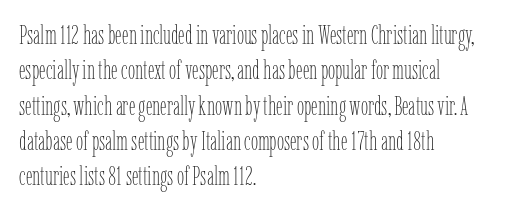
{"italic": "no", "bold": "no", "underline": "no", "align": "left", "line_spacing": "normal", "line_spacing_ratio": 1.36, "letter_spacing": "normal", "letter_spacing_em": 0.0, "glyph_px": 26}
